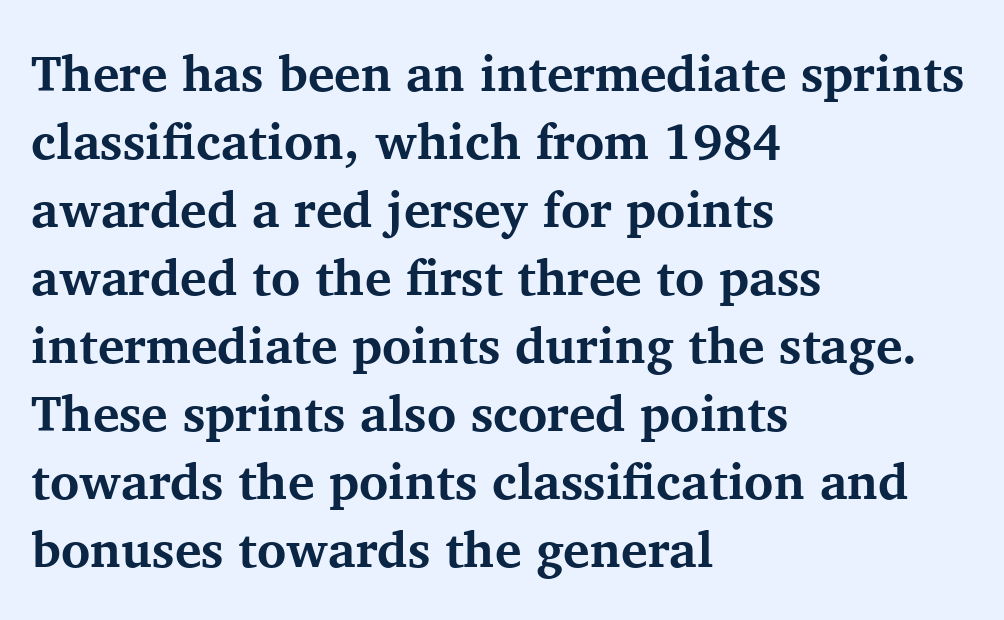
{"serif": "yes", "italic": "no", "bold": "yes", "weight": "bold", "width": "normal", "stroke_contrast": "medium", "x_height": "medium", "monospaced": "no", "underline": "no", "align": "left", "line_spacing": "normal", "line_spacing_ratio": 1.36, "letter_spacing": "normal", "letter_spacing_em": 0.0, "glyph_px": 50}
